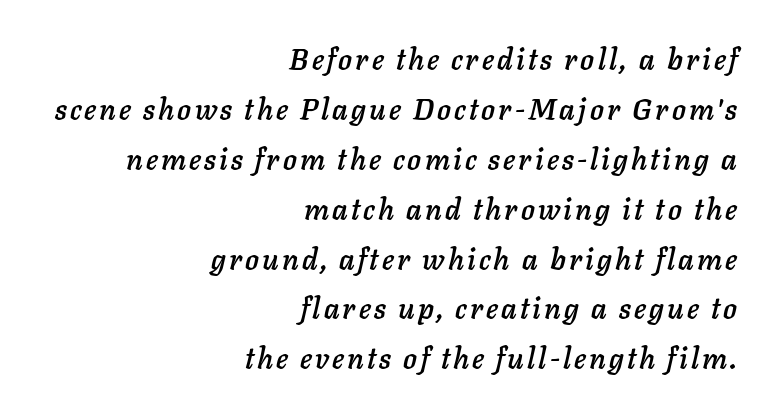
Q: Is the text italic (slanted)? A: Yes, it leans right by about 11 degrees.
Q: Is the text underlined? A: No.
Q: How is the paragraph aligned? A: Right-aligned.
Q: Width (condensed, normal, or wide)? A: Normal.
Q: Stroke contrast? A: Low.
Q: x-height? A: Medium.
Q: Monospaced? A: No.
